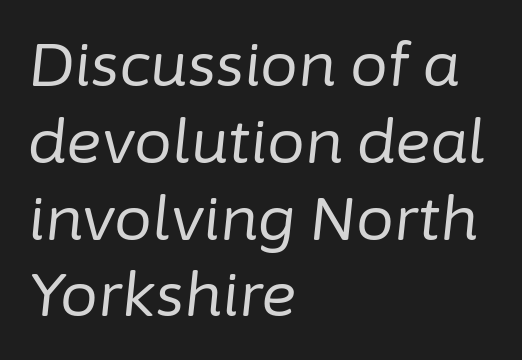
Q: Is the text bold? A: No.
Q: Is the text italic (slanted)? A: Yes, it leans right by about 6 degrees.
Q: Is the text underlined? A: No.
Q: How is the paragraph aligned? A: Left-aligned.
Q: Is the spacing between letters normal or unusually wide? A: Normal.
Q: Is the spacing between lines tight, normal or loose? A: Normal.
Q: Width (condensed, normal, or wide)? A: Normal.
Q: Stroke contrast? A: Low.
Q: x-height? A: Medium.
Q: Monospaced? A: No.
